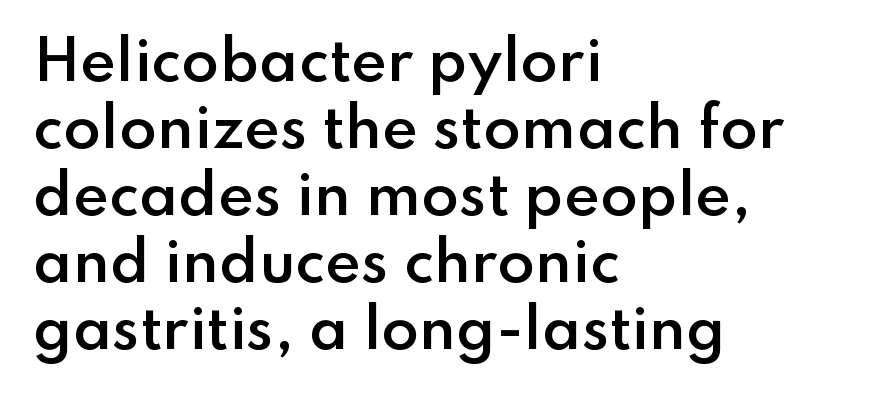
Do the letters lean? They stand straight. Letterform terminals end flat and unadorned throughout the passage. The letters advance in unequal steps, a hallmark of proportional type. The tracking reads as untouched default to a designer's eye.
